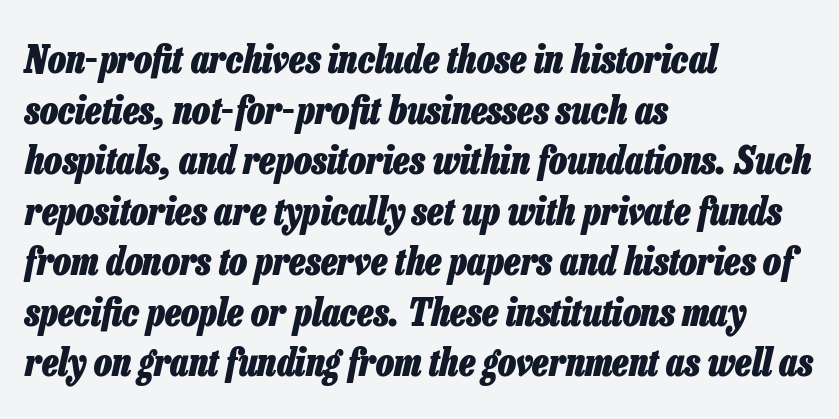
Anything drawn beneath the words? Only blank space. You'd pick this weight for a headline — it's a proper bold. Character widths vary here, with narrow letters taking less room than wide ones. Default kerning and tracking; the words read as compact shapes.
